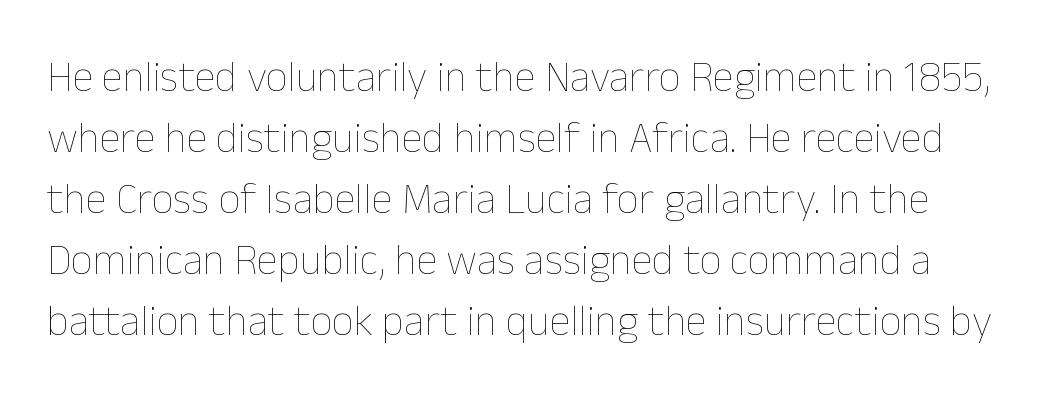
Q: Is the text bold? A: No.
Q: Is the text italic (slanted)? A: No, it is upright.
Q: Is the text underlined? A: No.
Q: Is the spacing between letters normal or unusually wide? A: Normal.
Q: Is the spacing between lines tight, normal or loose? A: Normal.
Q: Width (condensed, normal, or wide)? A: Normal.
Q: Stroke contrast? A: Low.
Q: x-height? A: Medium.
Q: Monospaced? A: No.
